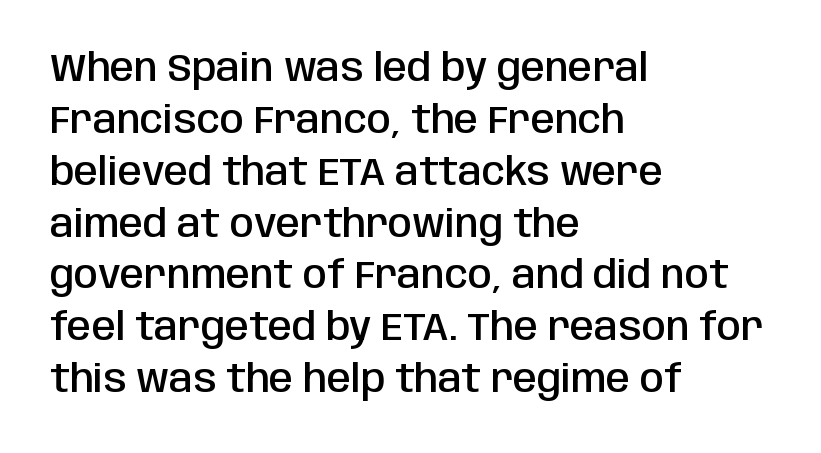
You could not count columns in this text — the font is proportionally spaced. It's the straight-up-and-down kind of type. Characters follow at the spacing the type designer built in. Notice how descenders clear the ascenders below comfortably — that's standard leading. Honestly, there is no underline to notice here at all. These lines stack with their left ends in a neat column.
